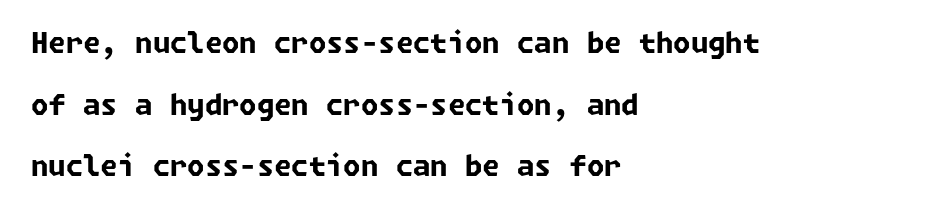
The rag falls on the right side of this text block. Default kerning and tracking; the words read as compact shapes. You can tell from the bare stems that sans-serif type was used. The font is running at its bold setting. The area under the type is left untouched.
